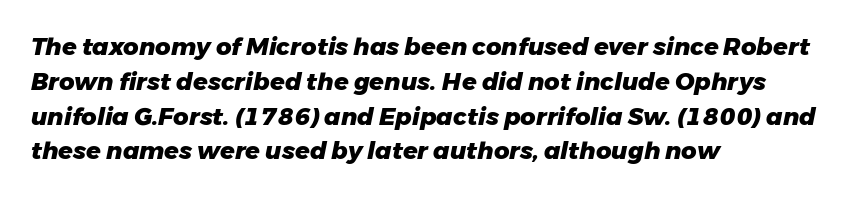
{"italic": "yes", "lean": "right", "slant_degrees": 11, "bold": "yes", "underline": "no", "align": "left", "line_spacing": "normal", "line_spacing_ratio": 1.45, "letter_spacing": "normal", "letter_spacing_em": 0.0, "glyph_px": 24}
